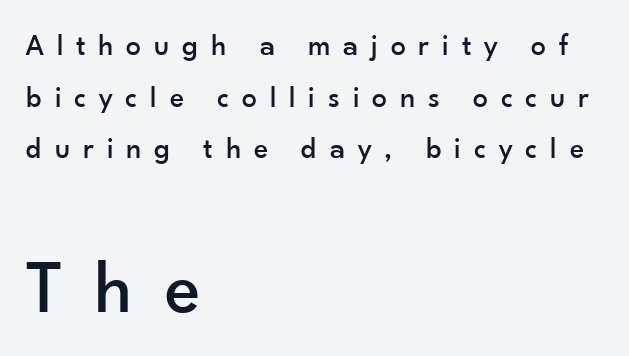
The rendering enlarges the type as you move from the upper chunk to the lower. Just letters on the line, the space beneath them empty. If you drew a line through each stem, it would be perfectly vertical. Spacing between characters has been opened up far beyond the box default. Spacing verdict: proportional, widths tailored to each character.
